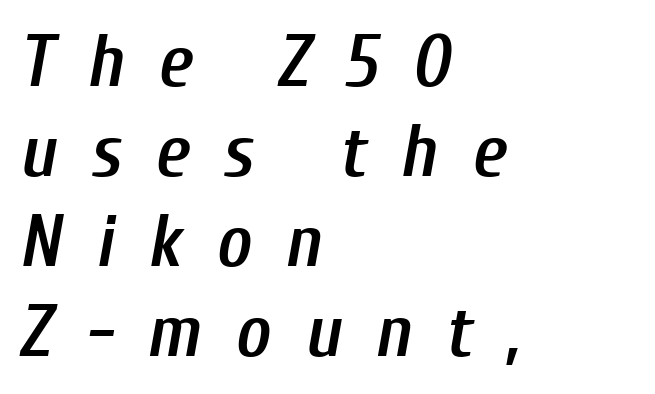
The image shows 75 px semibold, condensed type, italic (leaning right); set left-aligned, line spacing 1.2x, unusually wide letter spacing (+0.45 em), not underlined; low stroke contrast and a medium x-height.
